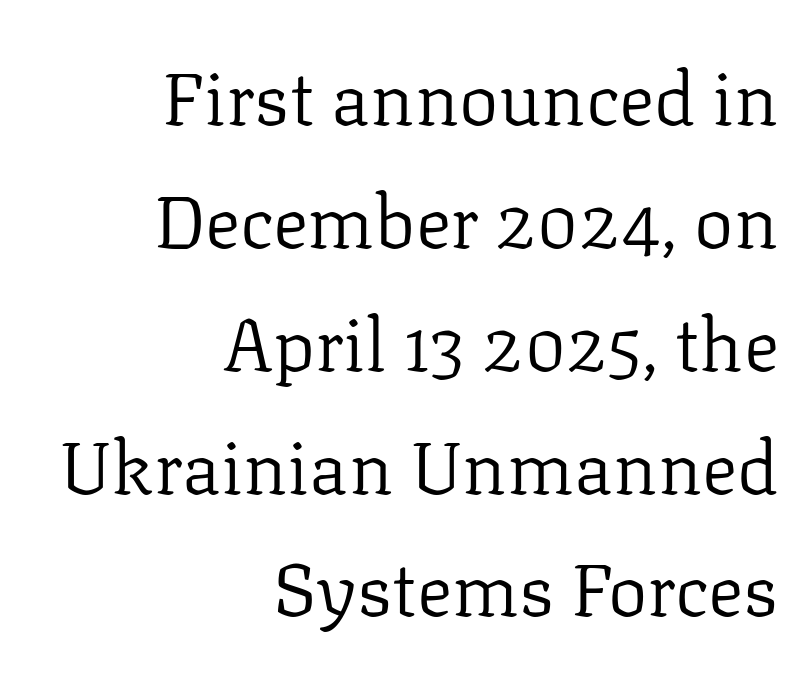
The image shows 74 px regular-weight serif type, upright; set right-aligned, normal line spacing (1.66x), normal letter spacing, not underlined; low stroke contrast and a medium x-height.
